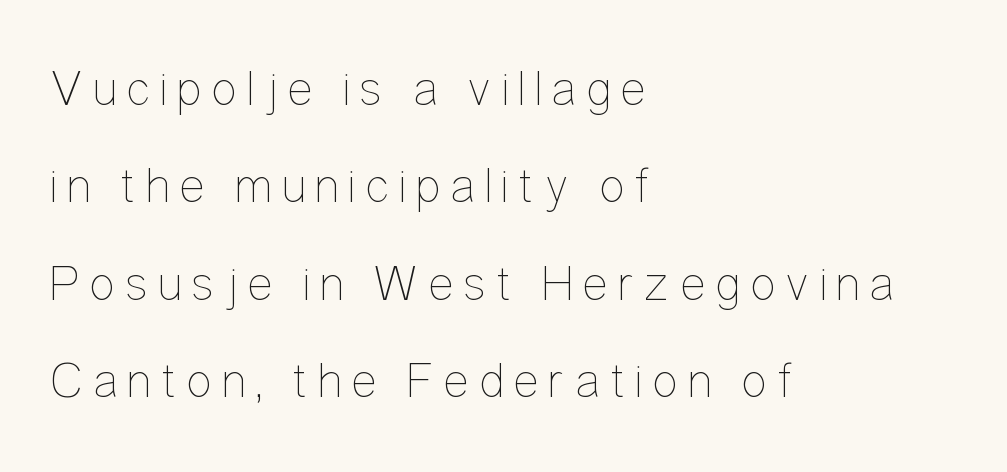
{"italic": "no", "bold": "no", "weight": "thin", "width": "condensed", "stroke_contrast": "low", "x_height": "medium", "monospaced": "no", "underline": "no", "align": "left", "line_spacing": "loose", "line_spacing_ratio": 1.95, "glyph_px": 50}
